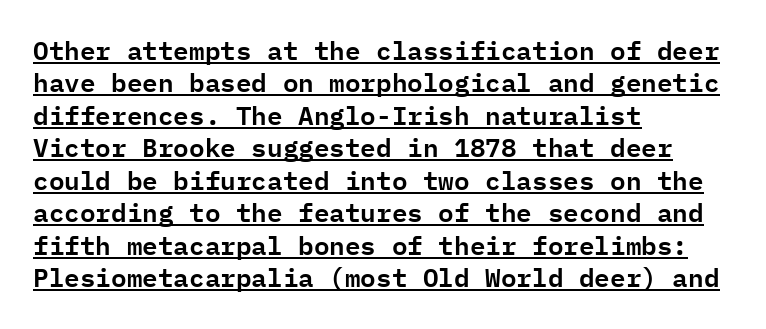
Has an underline been added? It has. Tracking value appears to be zero — textbook default spacing. Quick note: interline space is typical. The lines in this sample share a left origin and differ only in where they stop.
